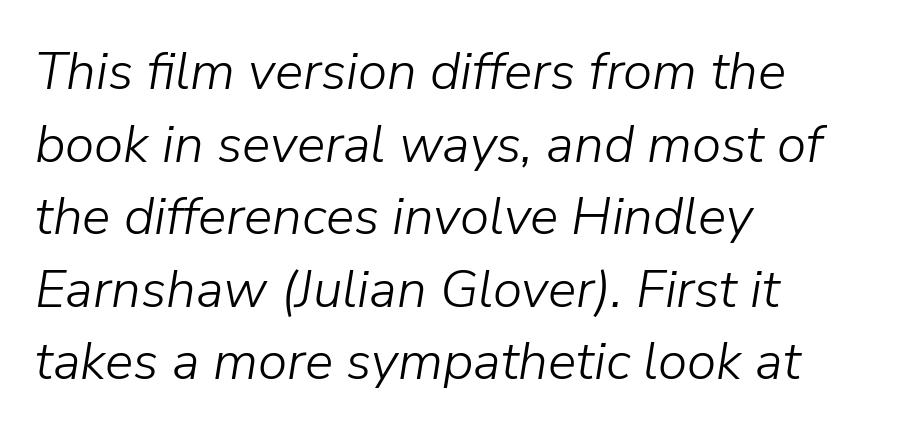
{"italic": "yes", "lean": "right", "slant_degrees": 9, "bold": "no", "weight": "light", "width": "normal", "stroke_contrast": "low", "x_height": "medium", "monospaced": "no", "underline": "no", "align": "left", "line_spacing": "normal", "line_spacing_ratio": 1.37, "letter_spacing": "normal", "letter_spacing_em": 0.0, "glyph_px": 53}
